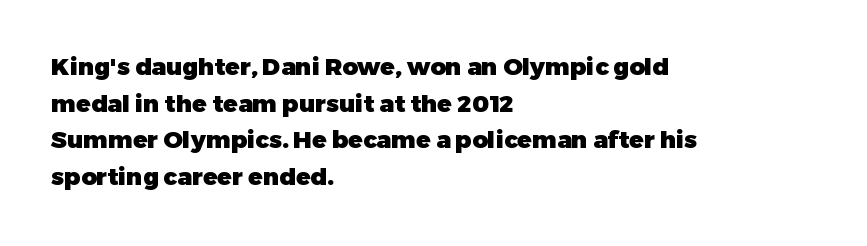
A typesetter would call this zero additional tracking. The letters stand upright; this is a roman face. Regular leading. The passage is arranged the way most books set body copy — flush left. Rule under the text: the space is simply empty. Strokes here are thick enough to call this a true bold.
